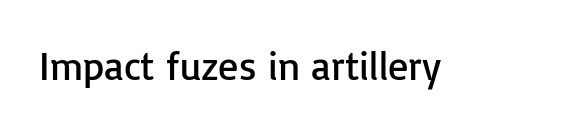
No italicization has been applied; the sample stays upright. The space directly below the letters is spotless. There is no visible air inserted between adjacent glyphs. Is this a heavy cut? Hardly; it is regular or lighter.
